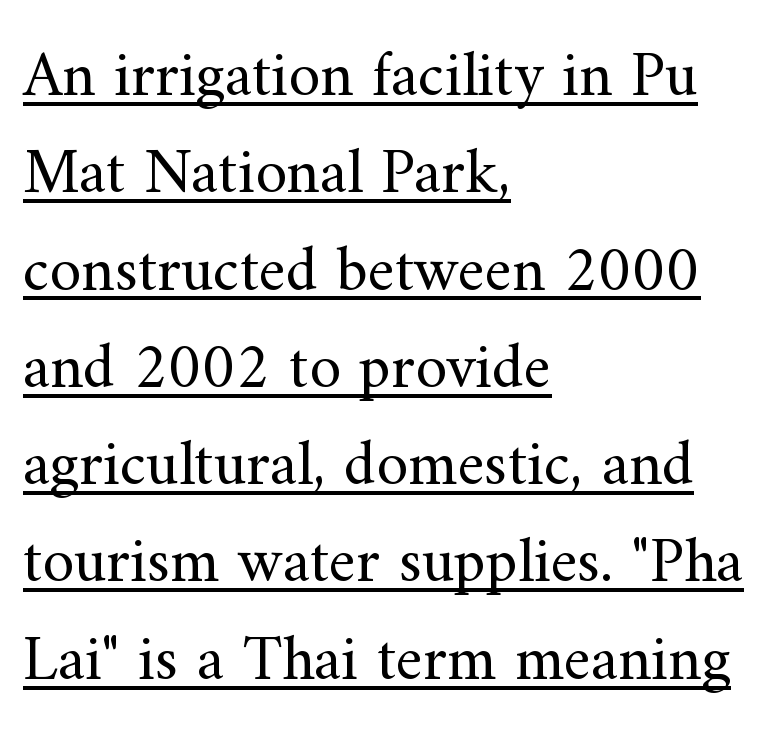
Q: Is the text bold? A: No.
Q: Is the text italic (slanted)? A: No, it is upright.
Q: Is the typeface a serif or a sans-serif typeface? A: Serif.
Q: Is the text underlined? A: Yes.
Q: How is the paragraph aligned? A: Left-aligned.
Q: Is the spacing between letters normal or unusually wide? A: Normal.
Q: Is the spacing between lines tight, normal or loose? A: Normal.
Q: Width (condensed, normal, or wide)? A: Normal.
Q: Stroke contrast? A: Medium.
Q: x-height? A: Small.
Q: Monospaced? A: No.
